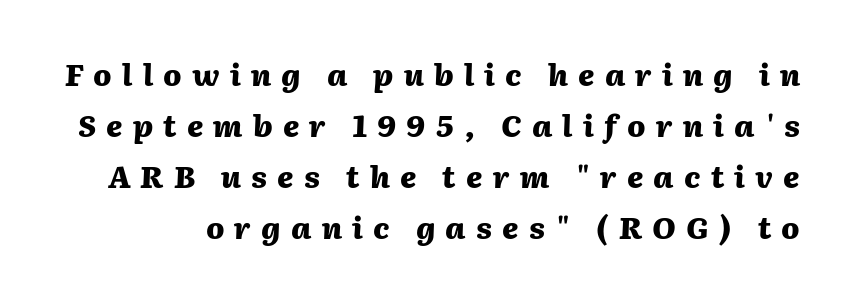
{"italic": "yes", "lean": "right", "slant_degrees": 2, "bold": "yes", "weight": "heavy", "width": "normal", "stroke_contrast": "medium", "x_height": "medium", "monospaced": "no", "underline": "no", "line_spacing": "normal", "line_spacing_ratio": 1.7, "letter_spacing": "wide", "letter_spacing_em": 0.34, "glyph_px": 30}
